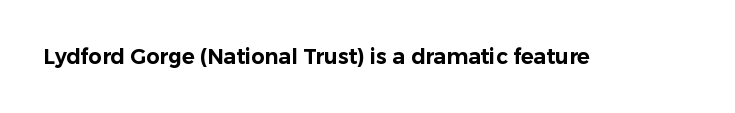
Every character sits straight up, as roman type does. The string is rendered with underlining switched off. Students, note that the glyphs here touch the page at normal intervals.
